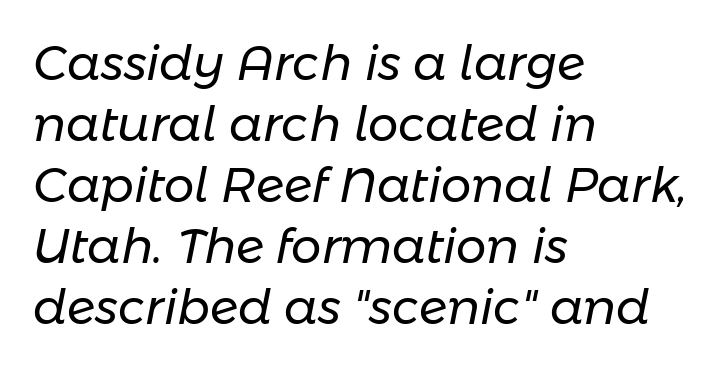
Q: Is the text bold? A: No.
Q: Is the text italic (slanted)? A: Yes, it leans right by about 11 degrees.
Q: Is the text underlined? A: No.
Q: How is the paragraph aligned? A: Left-aligned.
Q: Is the spacing between letters normal or unusually wide? A: Normal.
Q: Is the spacing between lines tight, normal or loose? A: Normal.
Q: Width (condensed, normal, or wide)? A: Normal.
Q: Stroke contrast? A: Low.
Q: x-height? A: Medium.
Q: Monospaced? A: No.
